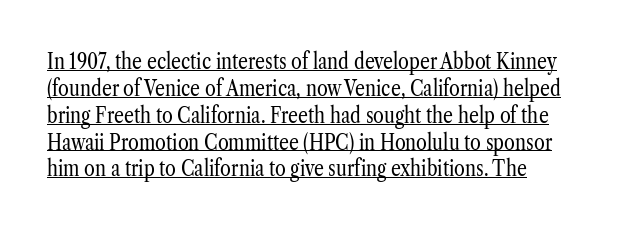
Q: Is the text bold? A: No.
Q: Is the text italic (slanted)? A: No, it is upright.
Q: Is the text underlined? A: Yes.
Q: Is the spacing between letters normal or unusually wide? A: Normal.
